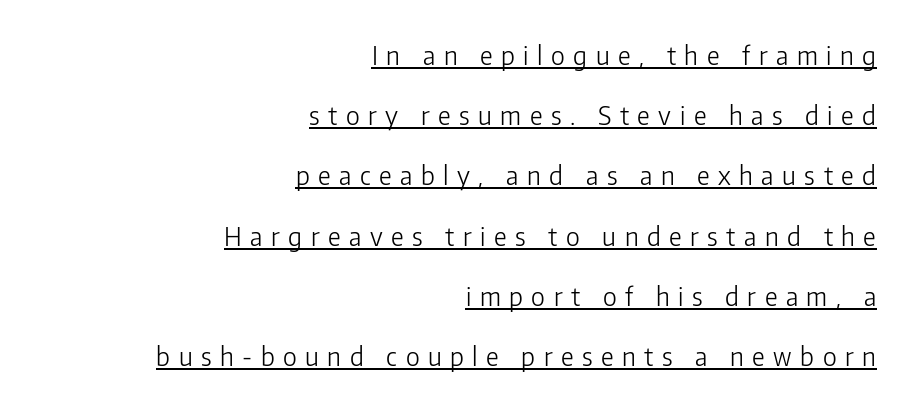
The image shows 25 px text type, upright; set right-aligned, loose line spacing (2.41x), unusually wide letter spacing (+0.34 em), underlined.
